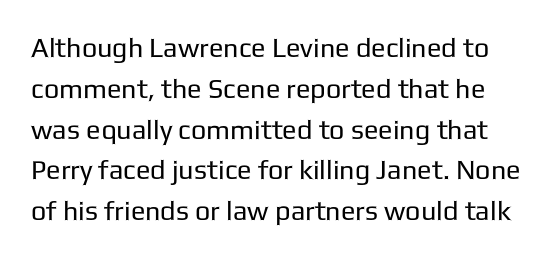
Q: Is the text bold? A: No.
Q: Is the text italic (slanted)? A: No, it is upright.
Q: Is the text underlined? A: No.
Q: Is the spacing between letters normal or unusually wide? A: Normal.
Q: Is the spacing between lines tight, normal or loose? A: Normal.
